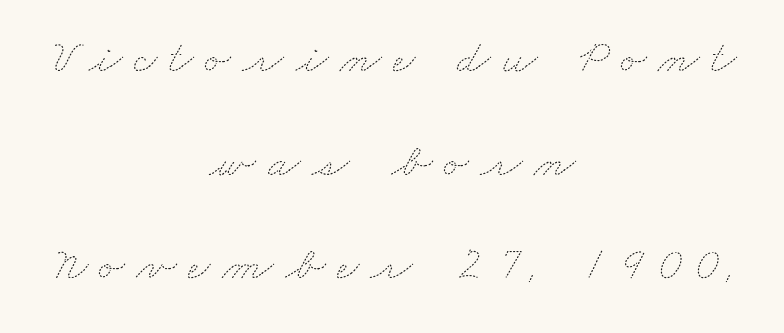
{"bold": "no", "weight": "thin", "width": "wide", "stroke_contrast": "medium", "x_height": "small", "monospaced": "no", "underline": "no", "align": "center", "line_spacing": "loose", "line_spacing_ratio": 2.16, "letter_spacing": "wide", "letter_spacing_em": 0.24, "glyph_px": 48}
